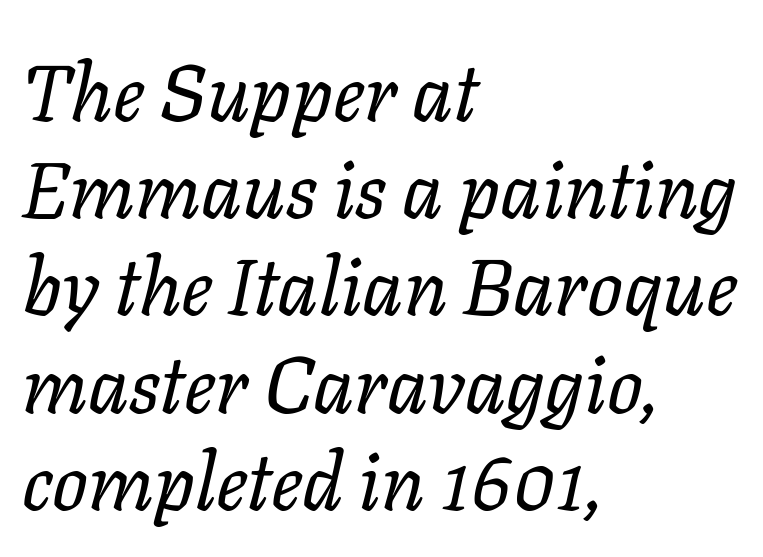
{"italic": "yes", "lean": "right", "slant_degrees": 11, "bold": "no", "weight": "regular", "width": "normal", "stroke_contrast": "low", "x_height": "medium", "monospaced": "no", "underline": "no", "align": "left", "line_spacing_ratio": 1.23, "letter_spacing": "normal", "letter_spacing_em": 0.0, "glyph_px": 79}
